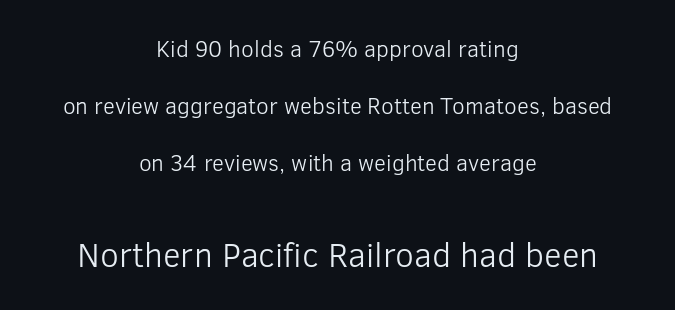
Q: Is the text bold? A: No.
Q: Is the text italic (slanted)? A: No, it is upright.
Q: Is the typeface a serif or a sans-serif typeface? A: Sans-serif.
Q: Is the text underlined? A: No.
Q: How is the paragraph aligned? A: Centered.
Q: Is the spacing between letters normal or unusually wide? A: Normal.
Q: Is the spacing between lines tight, normal or loose? A: Loose.
Q: Which block of text is set in a larger size, the first (top) or the second (bottom)? A: The second (bottom) one.
Q: Width (condensed, normal, or wide)? A: Normal.
Q: Stroke contrast? A: Low.
Q: x-height? A: Medium.
Q: Monospaced? A: No.
